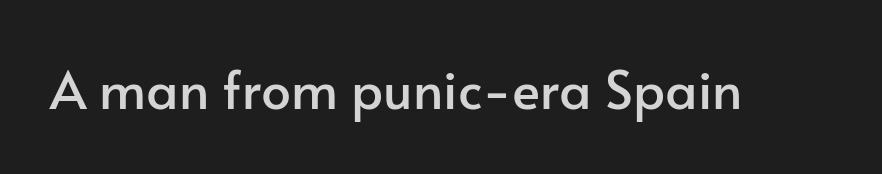
The image shows 53 px sans-serif type, upright; set normal letter spacing, not underlined; low stroke contrast and a small x-height.
